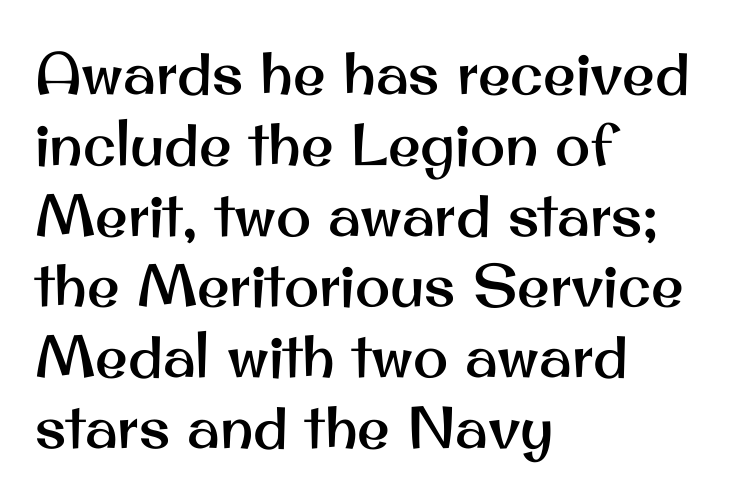
The image shows 59 px sans-serif type, upright; set left-aligned, line spacing 1.2x, normal letter spacing, not underlined; medium stroke contrast and a small x-height.
